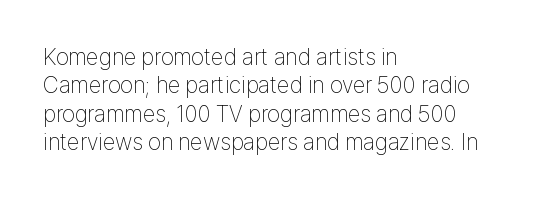
The image shows 23 px text type, upright; set left-aligned, line spacing 1.23x, normal letter spacing, not underlined.
